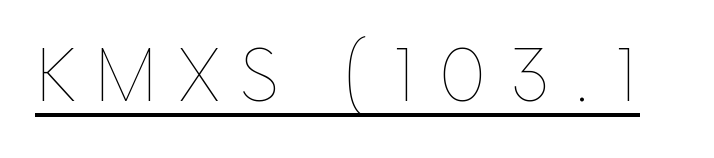
Words appear elongated and porous because spacing is wide. Compared with undecorated copy, this sample adds a rule below the words. Ink coverage per letter is moderate at most. Think of a printed novel: that variable character pitch is what you see here.
